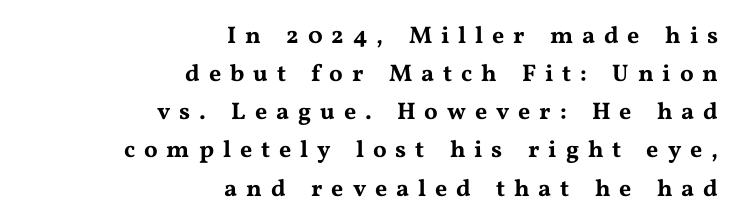
Honestly, there is no underline to notice here at all. Each line ends at the same right margin while the left side varies. These lines have a slow, spaced-out rhythm from letter to letter. This sample uses an upright cut, with every glyph sitting square on the baseline. A typesetter would call this leading conventional body-copy spacing.
